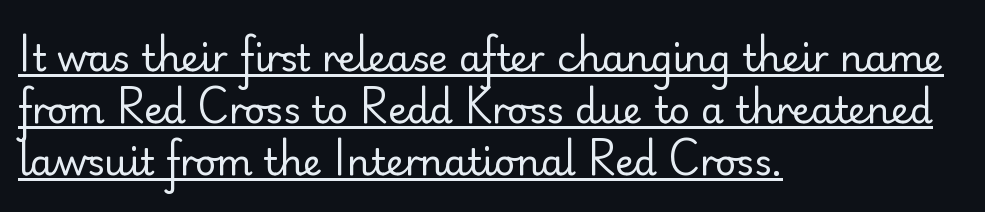
Are there feet on the stems? There aren't — it's a sans. It's the straight-up-and-down kind of type. The rendering anchors every line to the left-hand side. Honestly, the underline is the first thing you notice here.
